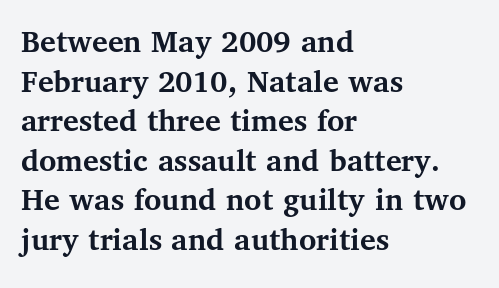
The image shows 33 px semibold serif type, upright; set left-aligned, line spacing 1.2x, normal letter spacing, not underlined; medium stroke contrast and a medium x-height.
